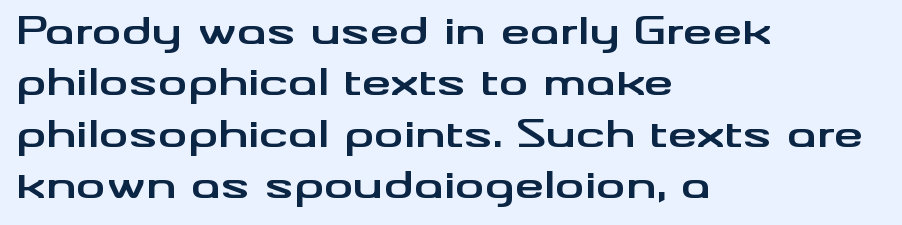
Q: Is the text bold? A: Yes.
Q: Is the text italic (slanted)? A: No, it is upright.
Q: Is the typeface a serif or a sans-serif typeface? A: Sans-serif.
Q: Is the text underlined? A: No.
Q: How is the paragraph aligned? A: Left-aligned.
Q: Is the spacing between letters normal or unusually wide? A: Normal.
Q: Is the spacing between lines tight, normal or loose? A: Normal.
Q: Width (condensed, normal, or wide)? A: Wide.
Q: Stroke contrast? A: Medium.
Q: x-height? A: Small.
Q: Monospaced? A: No.
